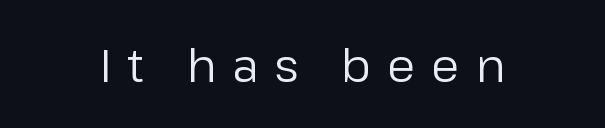
The image shows 46 px regular-weight sans-serif type, upright; set centered, unusually wide letter spacing (+0.34 em), not underlined; low stroke contrast and a medium x-height.
